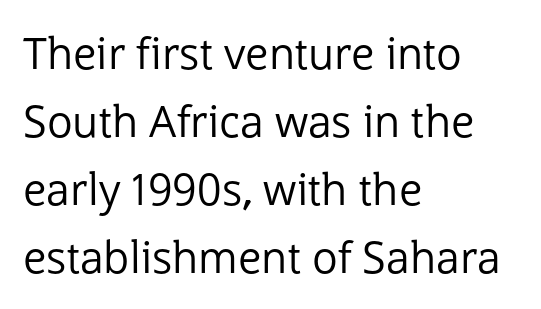
The paragraph has a hard left edge and a soft right edge. The strokes carry an ordinary text weight at most. Decoration check: the copy has no underline. The rendering uses natural spacing where letterforms have individual widths.
